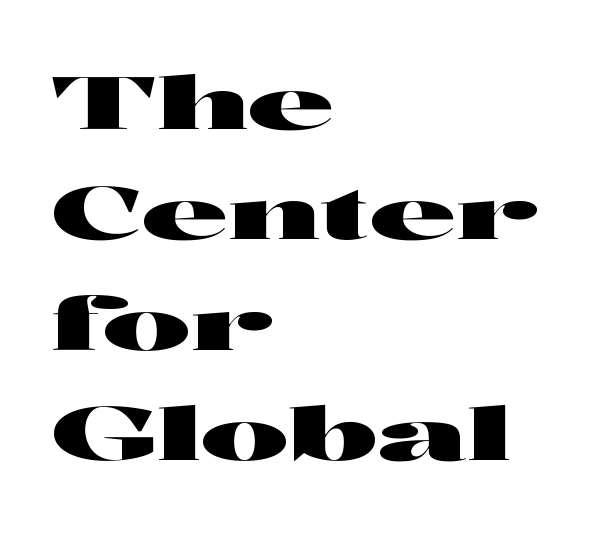
Q: Is the text italic (slanted)? A: No, it is upright.
Q: Is the typeface a serif or a sans-serif typeface? A: Sans-serif.
Q: Is the text underlined? A: No.
Q: How is the paragraph aligned? A: Left-aligned.
Q: Is the spacing between letters normal or unusually wide? A: Normal.
Q: Is the spacing between lines tight, normal or loose? A: Normal.
Q: Width (condensed, normal, or wide)? A: Wide.
Q: Stroke contrast? A: High.
Q: x-height? A: Medium.
Q: Monospaced? A: No.
